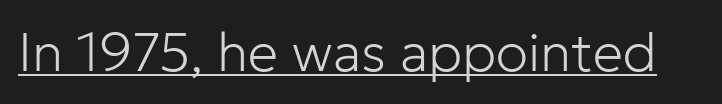
The image shows 54 px light sans-serif type, upright; set normal letter spacing, underlined; low stroke contrast and a medium x-height.
